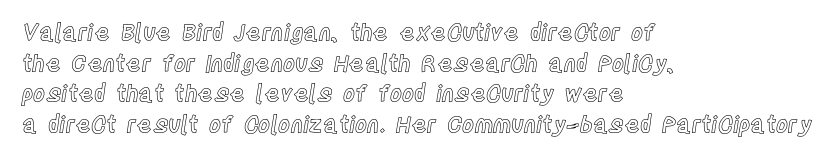
The image shows 23 px text type; set left-aligned, normal line spacing (1.33x), normal letter spacing, not underlined.
